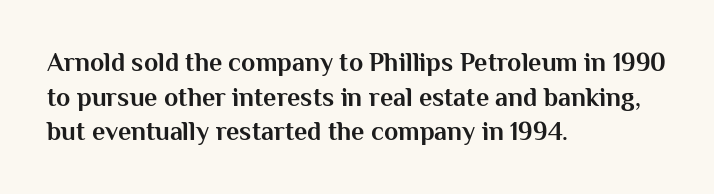
Do the letters lean? They stand straight. Standard letterfit; no display-style spreading of the glyphs. The strip under each line holds only bare page. The rendering anchors every line to the left-hand side. The glyphs have the mass of a bold cut. Quick note: interline space is typical.
